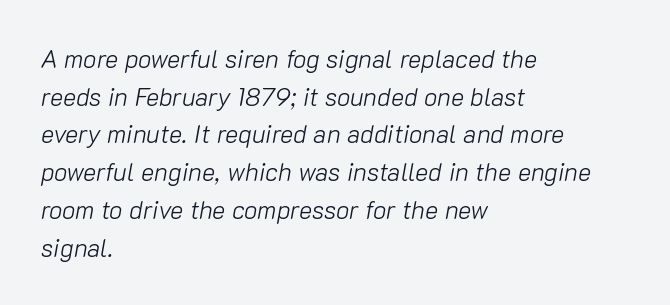
Q: Is the text bold? A: No.
Q: Is the text italic (slanted)? A: Yes, it leans right by about 10 degrees.
Q: Is the text underlined? A: No.
Q: How is the paragraph aligned? A: Left-aligned.
Q: Is the spacing between letters normal or unusually wide? A: Normal.
Q: Is the spacing between lines tight, normal or loose? A: Normal.
